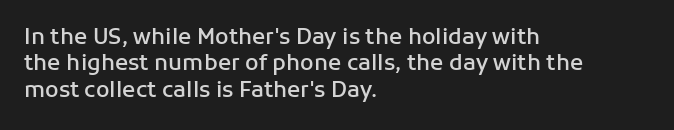
In terms of posture, this sample is upright. Does the copy run flush right? No — it runs flush left. Each word holds together tightly as a unit, with standard inter-letter gaps. Just letters on the line, the space beneath them empty. On the weight axis this lands at semibold, roughly 600.
